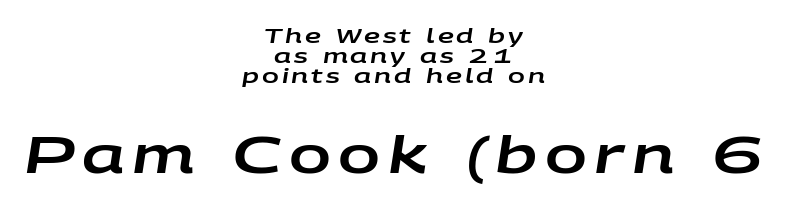
Q: Is the text italic (slanted)? A: Yes, it leans right by about 9 degrees.
Q: Is the text underlined? A: No.
Q: How is the paragraph aligned? A: Centered.
Q: Is the spacing between lines tight, normal or loose? A: Tight.
Q: Which block of text is set in a larger size, the first (top) or the second (bottom)? A: The second (bottom) one.
Q: Width (condensed, normal, or wide)? A: Wide.
Q: Stroke contrast? A: Low.
Q: x-height? A: Large.
Q: Monospaced? A: No.
